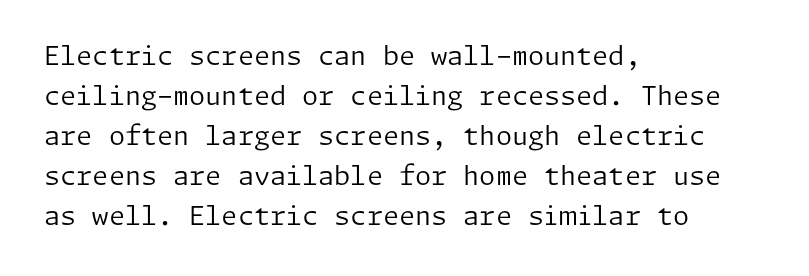
Descender tails drop into unmarked territory. Stroke mass is kept to a normal reading level or below. Default kerning and tracking; the words read as compact shapes. Teacher's note: observe the even left margin — that is flush-left alignment.
